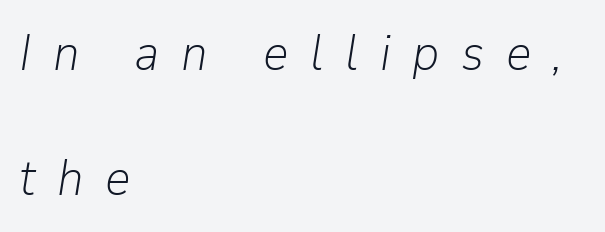
{"italic": "yes", "lean": "right", "slant_degrees": 9, "bold": "no", "weight": "light", "width": "normal", "stroke_contrast": "low", "x_height": "medium", "monospaced": "no", "underline": "no", "align": "left", "line_spacing": "loose", "line_spacing_ratio": 2.5, "letter_spacing": "wide", "letter_spacing_em": 0.43, "glyph_px": 50}
